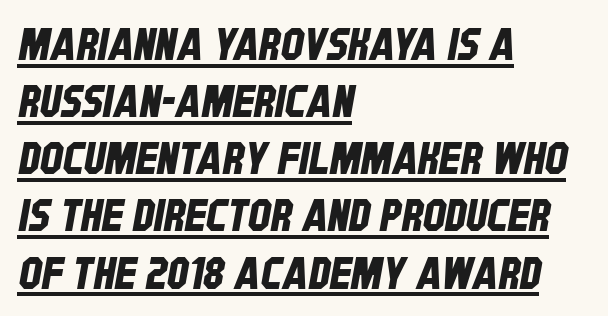
Q: Is the typeface a serif or a sans-serif typeface? A: Sans-serif.
Q: Is the text underlined? A: Yes.
Q: How is the paragraph aligned? A: Left-aligned.
Q: Is the spacing between letters normal or unusually wide? A: Normal.
Q: Is the spacing between lines tight, normal or loose? A: Normal.
Q: Width (condensed, normal, or wide)? A: Condensed.
Q: Stroke contrast? A: Low.
Q: x-height? A: Large.
Q: Monospaced? A: No.
